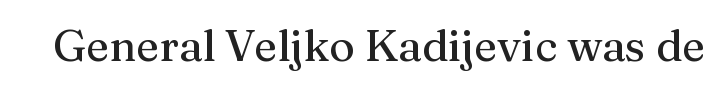
{"serif": "yes", "italic": "no", "width": "normal", "stroke_contrast": "medium", "x_height": "medium", "monospaced": "no", "underline": "no", "letter_spacing": "normal", "letter_spacing_em": 0.0, "glyph_px": 44}
